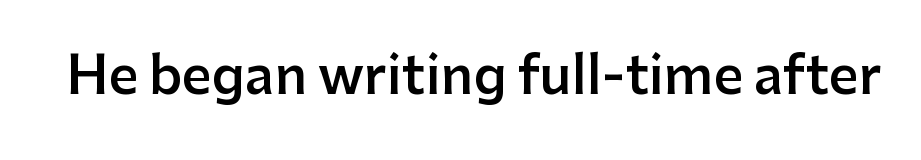
Weight check: semibold — heavier than regular, not quite bold. Words float on clear page, feet unadorned. Spacing verdict: proportional, widths tailored to each character. Does the lettering tilt? It doesn't — this is upright.
